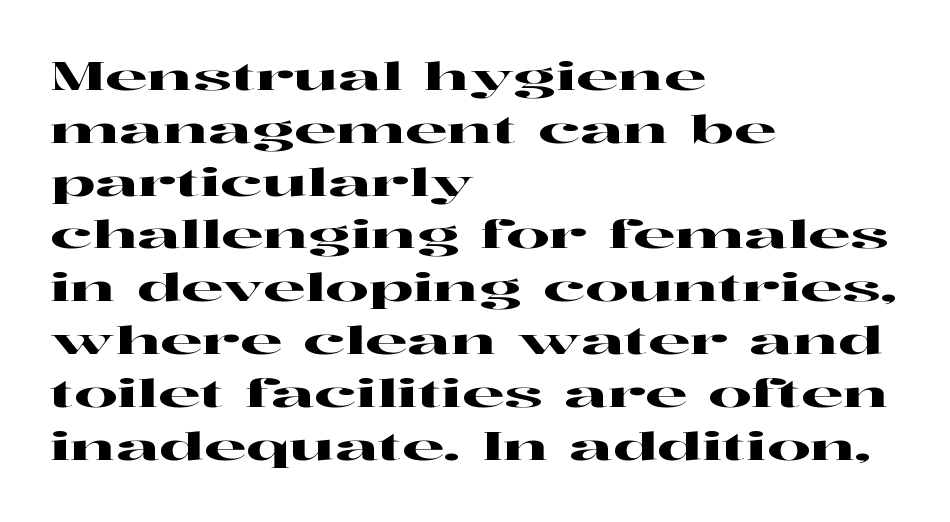
The image shows 38 px wide serif type, upright; set left-aligned, normal line spacing (1.39x), normal letter spacing, not underlined; high stroke contrast and a medium x-height.
